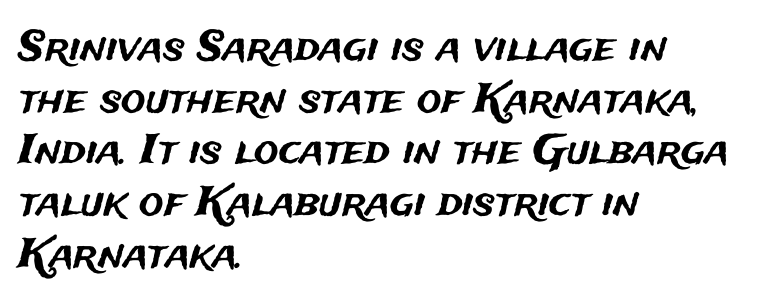
Leading: standard. This sample has the flowing, uneven cadence of proportional lettering. The letters carry no serifs — their stems end cleanly without finishing strokes. Typeset ragged right — the left edge is the straight one. Type without underlining.
